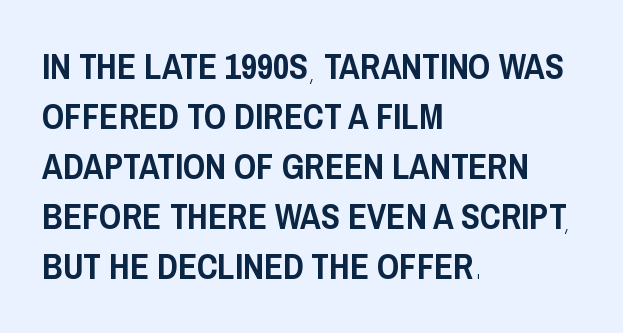
Nobody touched the tracking dial on this one. Posture: vertical. Each letter keeps its own natural width here, so spacing adapts to shape. Just letters on the line, the space beneath them empty. Caption: multi-line text, flush left, ragged right.
